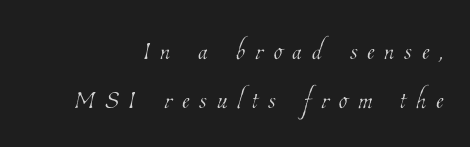
The image shows 35 px thin, condensed type; set right-aligned, normal line spacing (1.39x), unusually wide letter spacing (+0.29 em), not underlined; low stroke contrast and a medium x-height.
